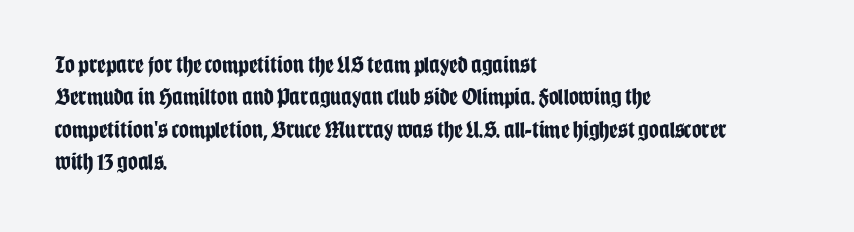
{"italic": "no", "bold": "yes", "underline": "no", "align": "left", "line_spacing": "normal", "line_spacing_ratio": 1.35, "letter_spacing": "normal", "letter_spacing_em": 0.0, "glyph_px": 24}
